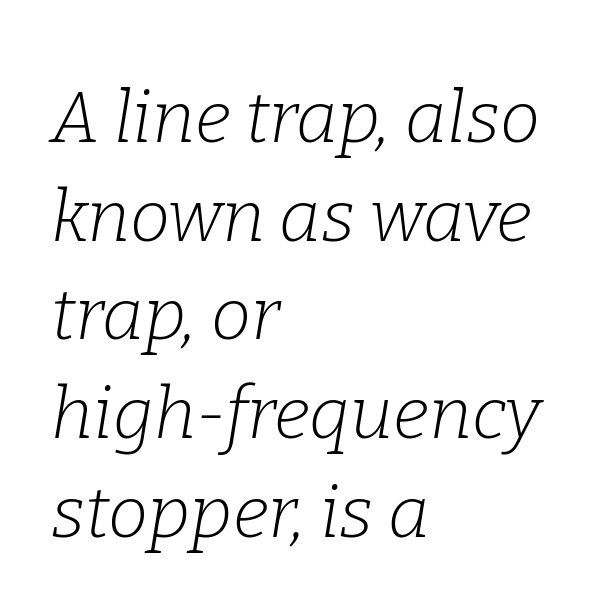
The image shows 72 px light serif type, italic (leaning right); set left-aligned, normal line spacing (1.37x), normal letter spacing, not underlined; low stroke contrast and a medium x-height.
